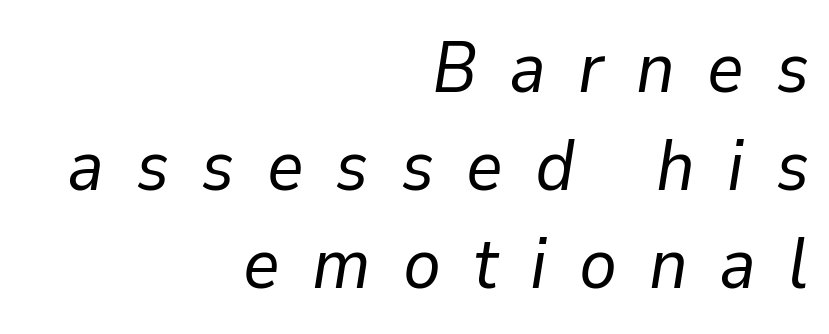
The image shows 71 px regular-weight type, italic (leaning right); set right-aligned, normal line spacing (1.38x), unusually wide letter spacing (+0.45 em), not underlined; low stroke contrast and a medium x-height.
